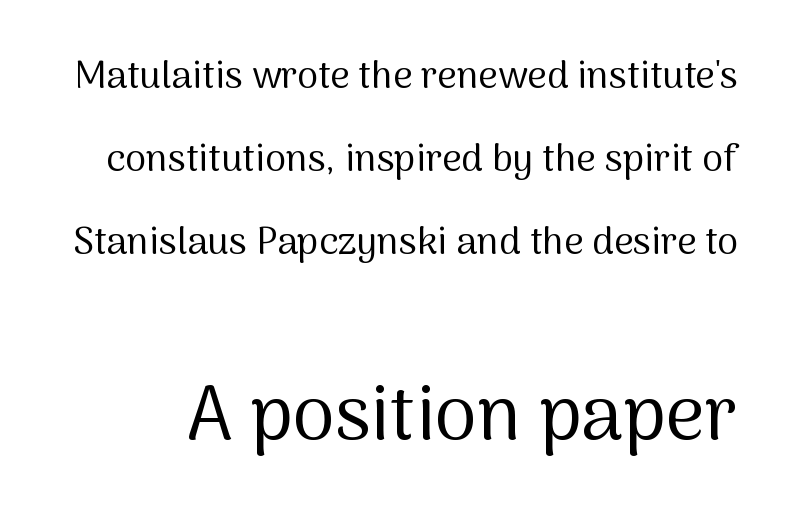
Is the stroke heavy? The answer is a plain regular-or-lighter. Notice the wide empty band between every row — that's loose leading. Proportional: the letters do not fall into vertical columns. Block two is the big one; block one sits smaller above it.
